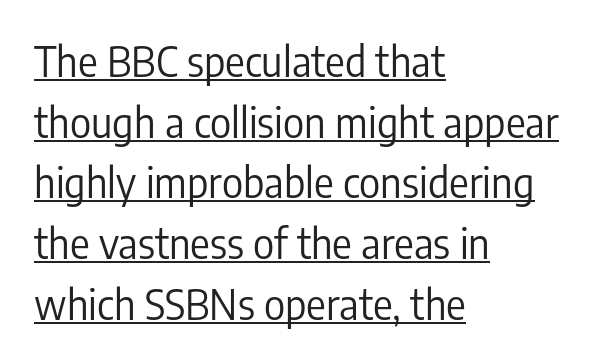
{"serif": "no", "italic": "no", "bold": "no", "weight": "regular", "width": "condensed", "stroke_contrast": "low", "x_height": "medium", "monospaced": "no", "underline": "yes", "align": "left", "line_spacing": "normal", "line_spacing_ratio": 1.48, "letter_spacing": "normal", "letter_spacing_em": 0.0, "glyph_px": 41}
